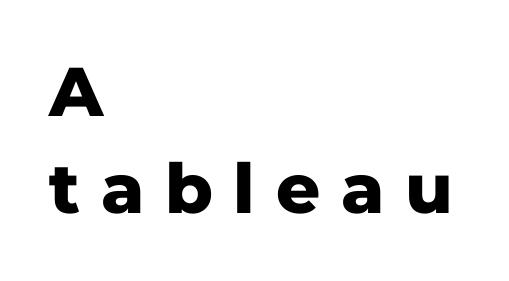
{"serif": "no", "italic": "no", "bold": "yes", "weight": "heavy", "width": "normal", "stroke_contrast": "low", "x_height": "medium", "monospaced": "no", "underline": "no", "align": "left", "line_spacing": "normal", "line_spacing_ratio": 1.41, "letter_spacing": "wide", "letter_spacing_em": 0.3, "glyph_px": 69}
